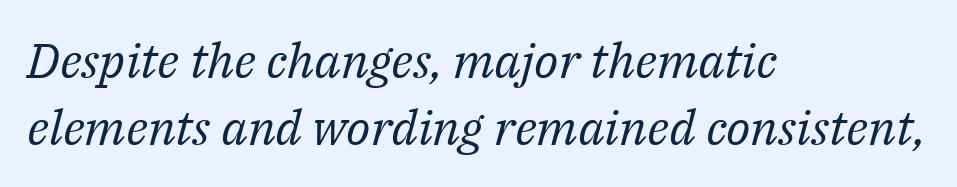
{"serif": "yes", "italic": "yes", "lean": "right", "slant_degrees": 14, "bold": "no", "weight": "regular", "width": "normal", "stroke_contrast": "medium", "x_height": "medium", "monospaced": "no", "underline": "no", "align": "left", "line_spacing": "normal", "line_spacing_ratio": 1.37, "letter_spacing": "normal", "letter_spacing_em": 0.0, "glyph_px": 49}
